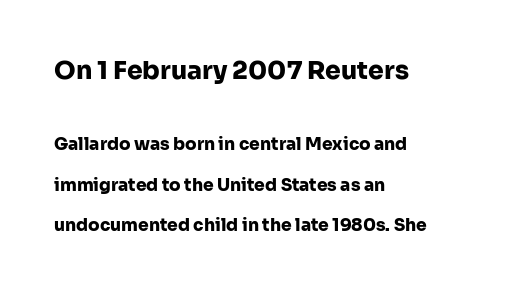
Left-aligned paragraph, ragged on the right. Inter-character spacing is left at the font's built-in metrics. A bare baseline throughout the passage. Visually, the top section dominates because its glyphs are scaled up. Summary of vertical rhythm: relaxed, with wide interline spacing. The axis of the letterforms is exactly vertical.
